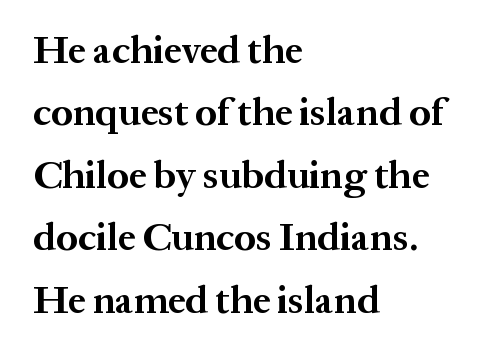
{"serif": "yes", "italic": "no", "bold": "yes", "weight": "bold", "width": "normal", "stroke_contrast": "medium", "x_height": "medium", "monospaced": "no", "underline": "no", "align": "left", "line_spacing": "normal", "line_spacing_ratio": 1.6, "letter_spacing": "normal", "letter_spacing_em": 0.0, "glyph_px": 39}
